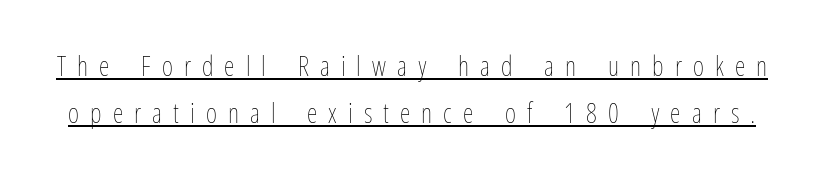
The strokes are not fattened; the text isn't bold. The face used here appears with an underline applied. The lettering holds an erect, upright posture throughout. Someone cranked the tracking dial way up on this one.
